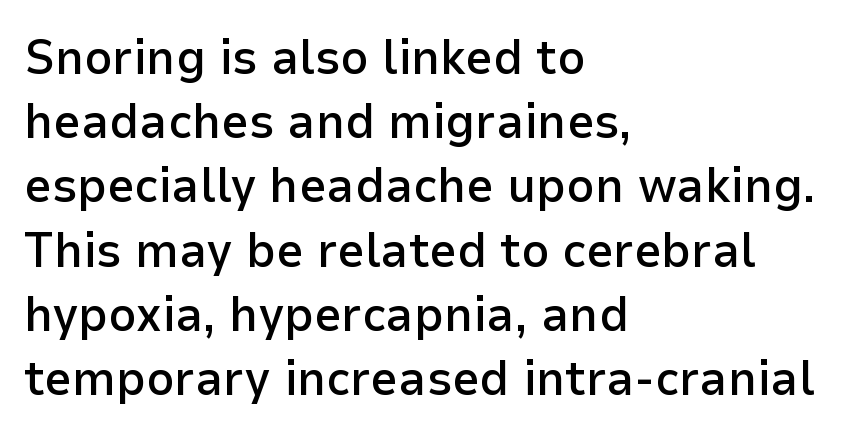
Q: Is the text bold? A: Semi-bold.
Q: Is the text italic (slanted)? A: No, it is upright.
Q: Is the typeface a serif or a sans-serif typeface? A: Sans-serif.
Q: Is the text underlined? A: No.
Q: How is the paragraph aligned? A: Left-aligned.
Q: Is the spacing between letters normal or unusually wide? A: Normal.
Q: Is the spacing between lines tight, normal or loose? A: Normal.
Q: Width (condensed, normal, or wide)? A: Normal.
Q: Stroke contrast? A: Low.
Q: x-height? A: Medium.
Q: Monospaced? A: No.
